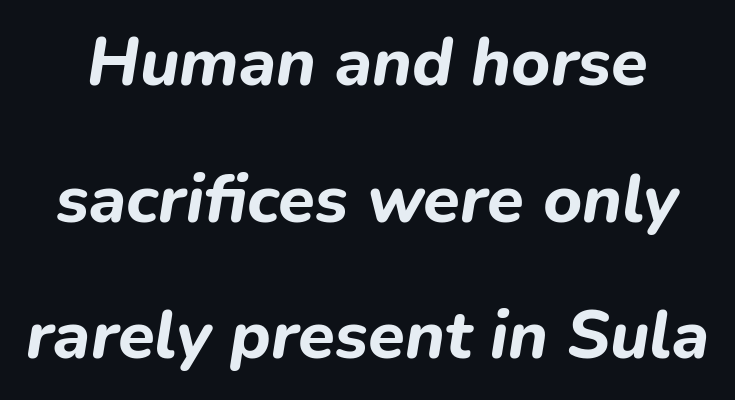
You could call the tracking neutral — neither tight nor loose. Emphasis by weight is at full strength: bold. A typesetter would call this proportional, since set widths differ per character. Widely set lines give the paragraph a tall, airy silhouette. Yep, that's italic — everything's leaning. Lines of text with bare space underneath.
